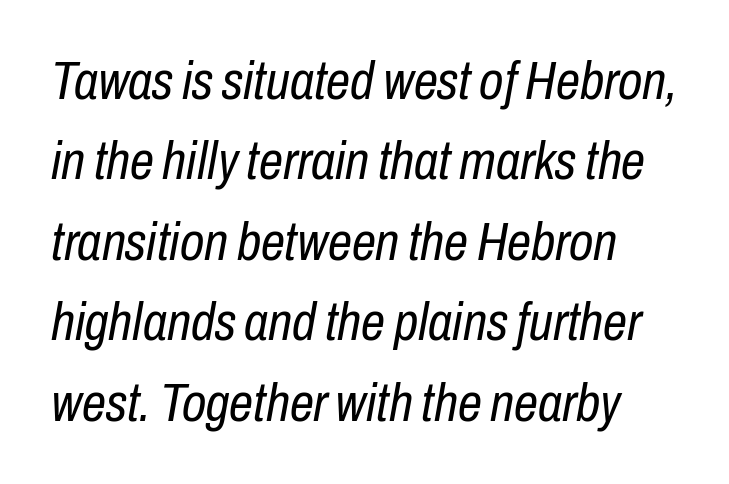
Standard letterfit; no display-style spreading of the glyphs. The cut favours lightness, reaching ordinary text weight at its darkest. Glance below the letters and you will spot only blank space. Regarding leading, the lines here are spaced in the standard way. The text carries the slant typical of an italic or oblique font. Each letter keeps its own natural width here, so spacing adapts to shape.
